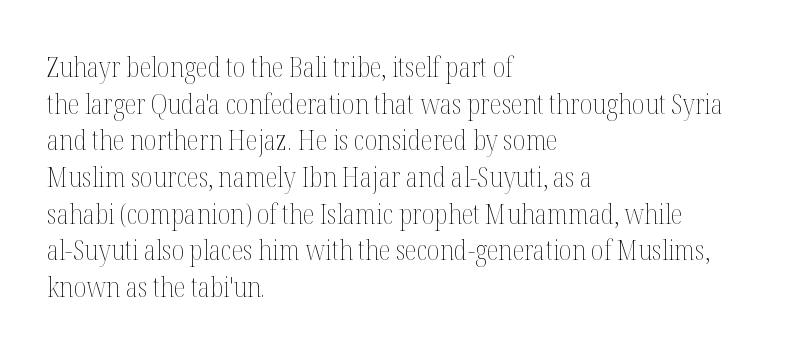
The image shows 28 px thin, condensed type, upright; set left-aligned, normal line spacing (1.31x), normal letter spacing, not underlined; medium stroke contrast and a medium x-height.
